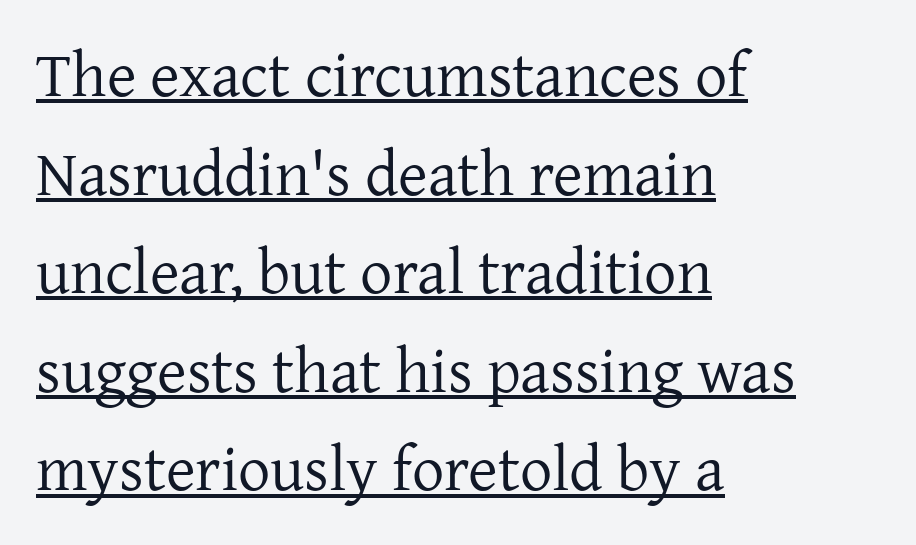
{"serif": "yes", "italic": "no", "bold": "no", "weight": "regular", "width": "normal", "stroke_contrast": "low", "x_height": "medium", "monospaced": "no", "underline": "yes", "align": "left", "line_spacing": "normal", "line_spacing_ratio": 1.54, "letter_spacing": "normal", "letter_spacing_em": 0.0, "glyph_px": 64}
